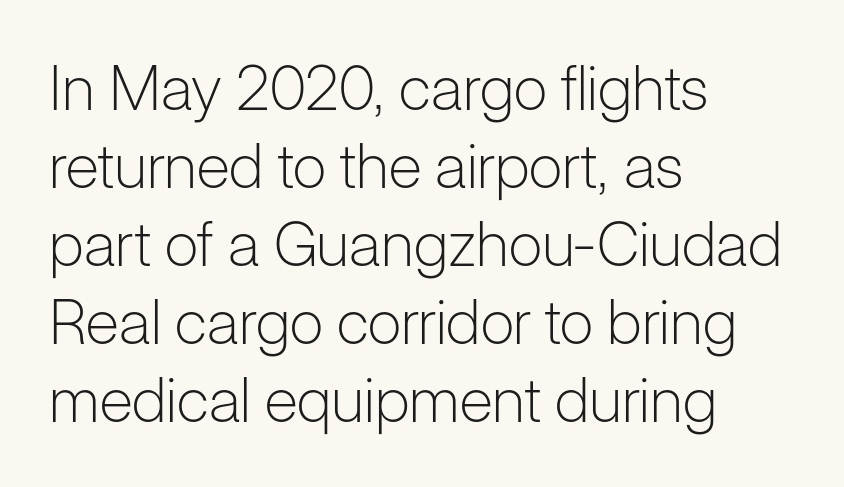
Q: Is the text bold? A: No.
Q: Is the text italic (slanted)? A: No, it is upright.
Q: Is the typeface a serif or a sans-serif typeface? A: Sans-serif.
Q: Is the text underlined? A: No.
Q: How is the paragraph aligned? A: Left-aligned.
Q: Is the spacing between letters normal or unusually wide? A: Normal.
Q: Is the spacing between lines tight, normal or loose? A: Normal.
Q: Width (condensed, normal, or wide)? A: Normal.
Q: Stroke contrast? A: Low.
Q: x-height? A: Medium.
Q: Monospaced? A: No.
